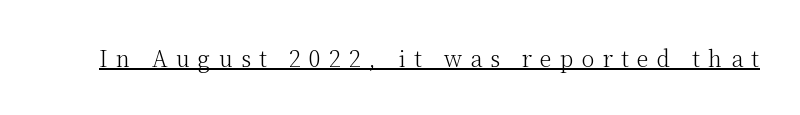
Characters remain perfectly vertical along every line. A continuous stroke trails under the words, as in a hyperlink. No extra ink here — the face is not bold. The line texture is sparse and dotted thanks to wide tracking.
